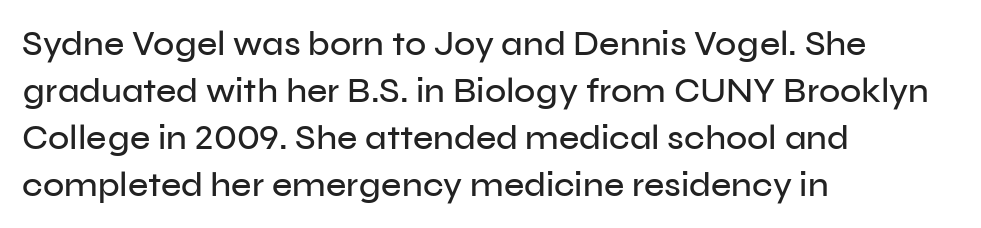
The image shows 35 px sans-serif type, upright; set left-aligned, normal line spacing (1.34x), normal letter spacing, not underlined; low stroke contrast and a medium x-height.
